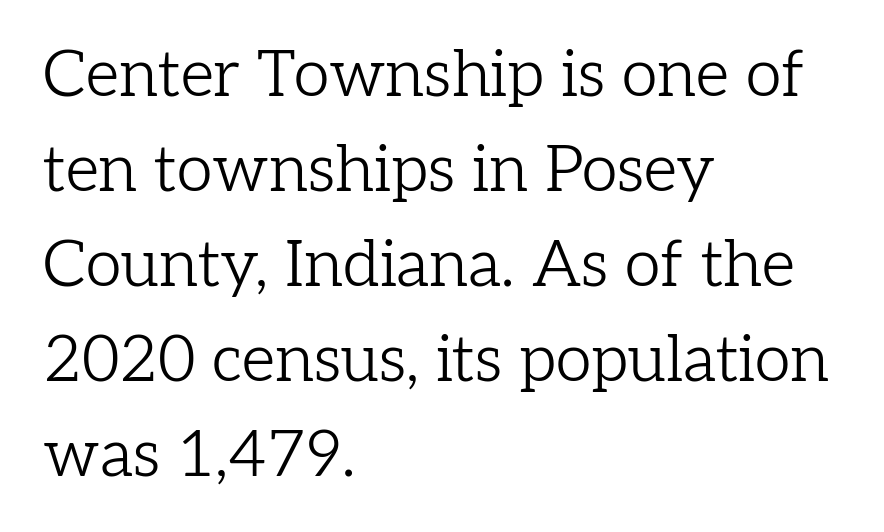
The image shows 65 px light serif type, upright; set left-aligned, normal line spacing (1.46x), normal letter spacing, not underlined; low stroke contrast and a medium x-height.
